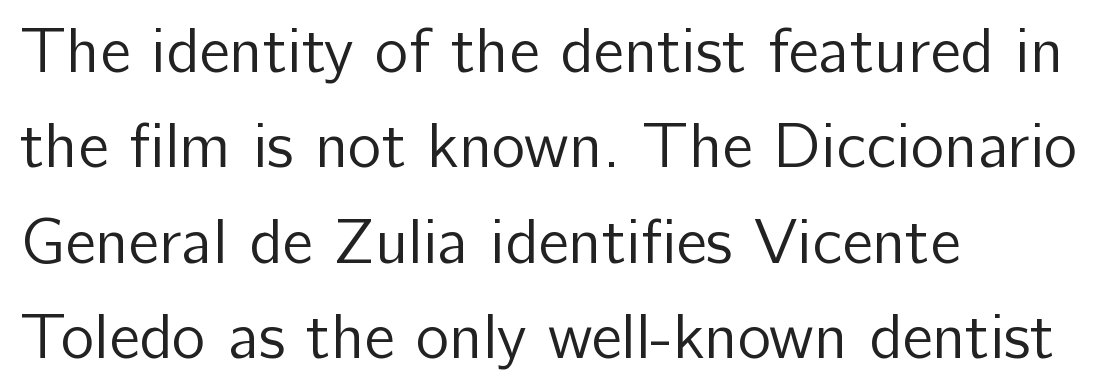
Q: Is the text bold? A: No.
Q: Is the text italic (slanted)? A: No, it is upright.
Q: Is the typeface a serif or a sans-serif typeface? A: Sans-serif.
Q: Is the text underlined? A: No.
Q: How is the paragraph aligned? A: Left-aligned.
Q: Is the spacing between letters normal or unusually wide? A: Normal.
Q: Is the spacing between lines tight, normal or loose? A: Normal.
Q: Width (condensed, normal, or wide)? A: Normal.
Q: Stroke contrast? A: Low.
Q: x-height? A: Medium.
Q: Monospaced? A: No.
